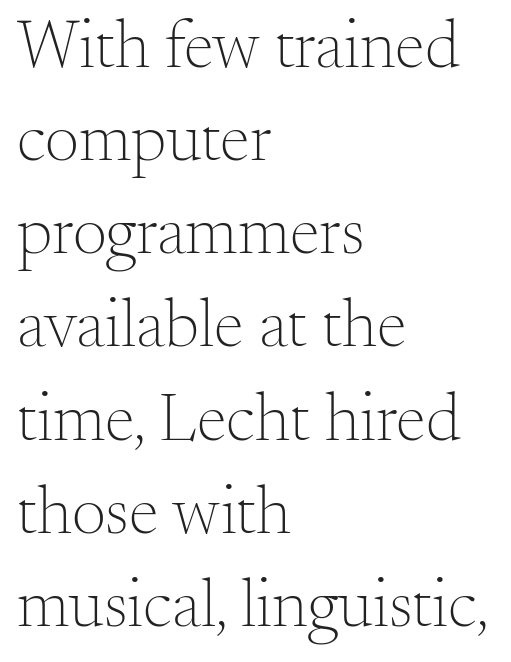
The image shows 68 px light serif type, upright; set left-aligned, normal line spacing (1.37x), normal letter spacing, not underlined; medium stroke contrast and a small x-height.
